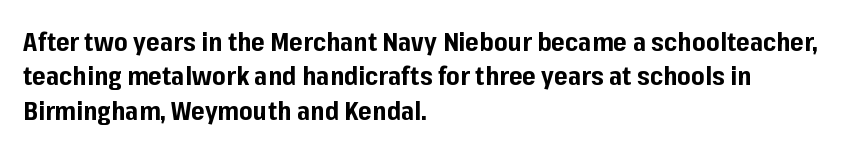
{"italic": "no", "bold": "yes", "underline": "no", "align": "left", "line_spacing": "normal", "line_spacing_ratio": 1.32, "letter_spacing": "normal", "letter_spacing_em": 0.0, "glyph_px": 26}
